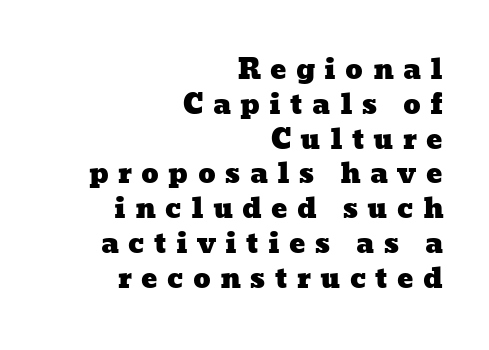
Underlining? Definitely not there. Visually the block forms a straight wall on the right and a jagged coastline on the left. Someone cranked the tracking dial way up on this one. Is there much room between lines? A standard amount, neither cramped nor airy.
